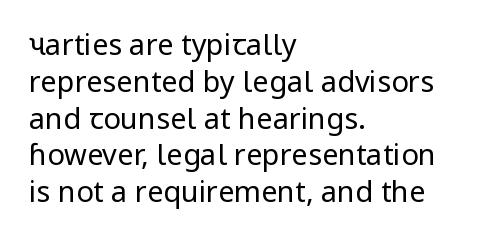
{"serif": "no", "italic": "no", "bold": "no", "weight": "regular", "width": "normal", "stroke_contrast": "low", "x_height": "medium", "monospaced": "no", "underline": "no", "align": "left", "line_spacing": "normal", "line_spacing_ratio": 1.27, "letter_spacing": "normal", "letter_spacing_em": 0.0, "glyph_px": 29}
